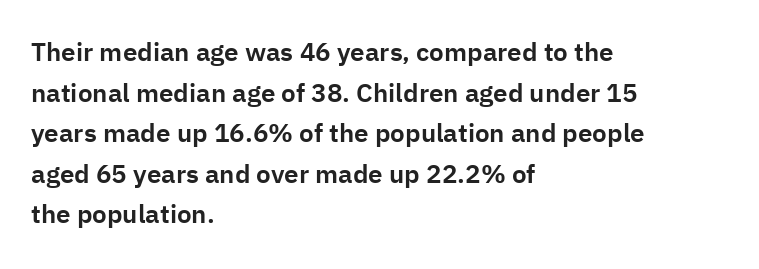
Q: Is the text italic (slanted)? A: No, it is upright.
Q: Is the text underlined? A: No.
Q: How is the paragraph aligned? A: Left-aligned.
Q: Is the spacing between letters normal or unusually wide? A: Normal.
Q: Is the spacing between lines tight, normal or loose? A: Normal.
